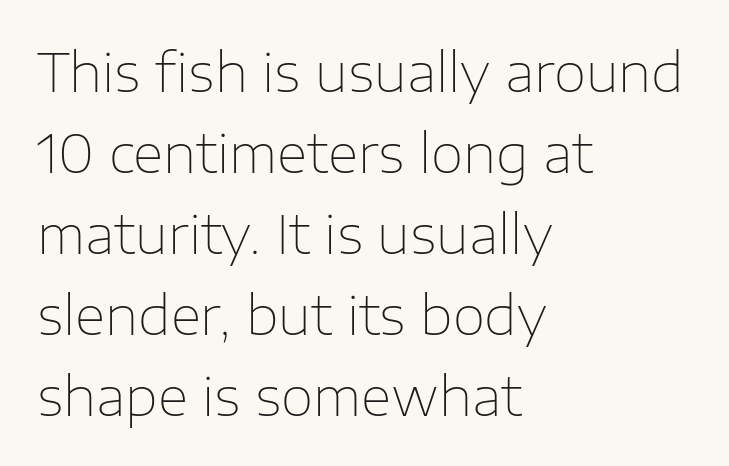
{"serif": "no", "italic": "no", "bold": "no", "weight": "thin", "width": "normal", "stroke_contrast": "low", "x_height": "medium", "monospaced": "no", "underline": "no", "align": "left", "line_spacing": "normal", "line_spacing_ratio": 1.53, "letter_spacing": "normal", "letter_spacing_em": 0.0, "glyph_px": 53}
